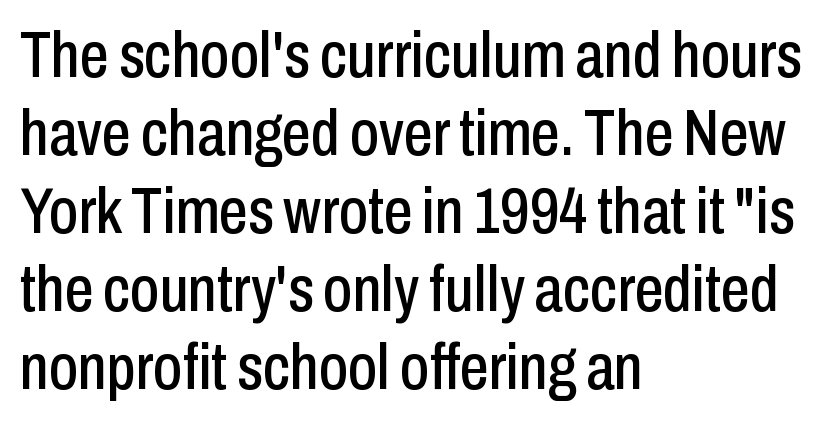
The image shows 64 px condensed sans-serif type, upright; set left-aligned, line spacing 1.22x, normal letter spacing, not underlined; low stroke contrast and a medium x-height.
